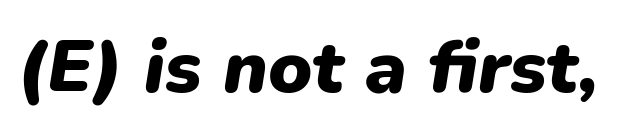
{"italic": "yes", "lean": "right", "slant_degrees": 9, "bold": "yes", "weight": "heavy", "width": "normal", "stroke_contrast": "low", "x_height": "medium", "monospaced": "no", "underline": "no", "letter_spacing": "normal", "letter_spacing_em": 0.0, "glyph_px": 74}
